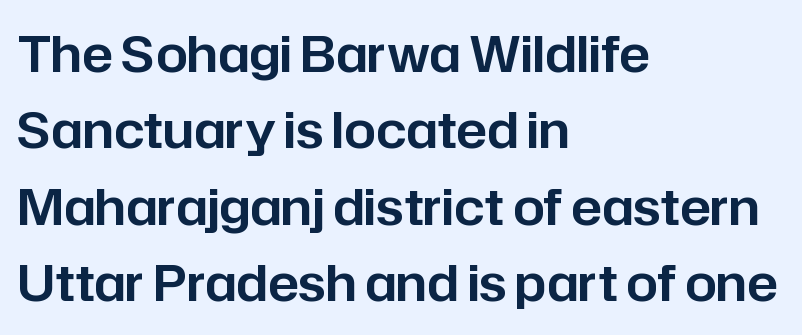
The image shows 50 px sans-serif type, upright; set left-aligned, normal line spacing (1.53x), normal letter spacing, not underlined; low stroke contrast and a medium x-height.
